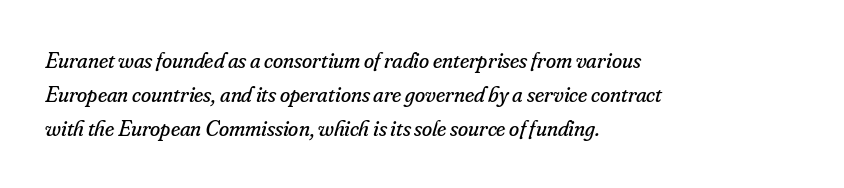
The image shows 23 px text type, italic (leaning right); set left-aligned, normal line spacing (1.48x), normal letter spacing, not underlined.
